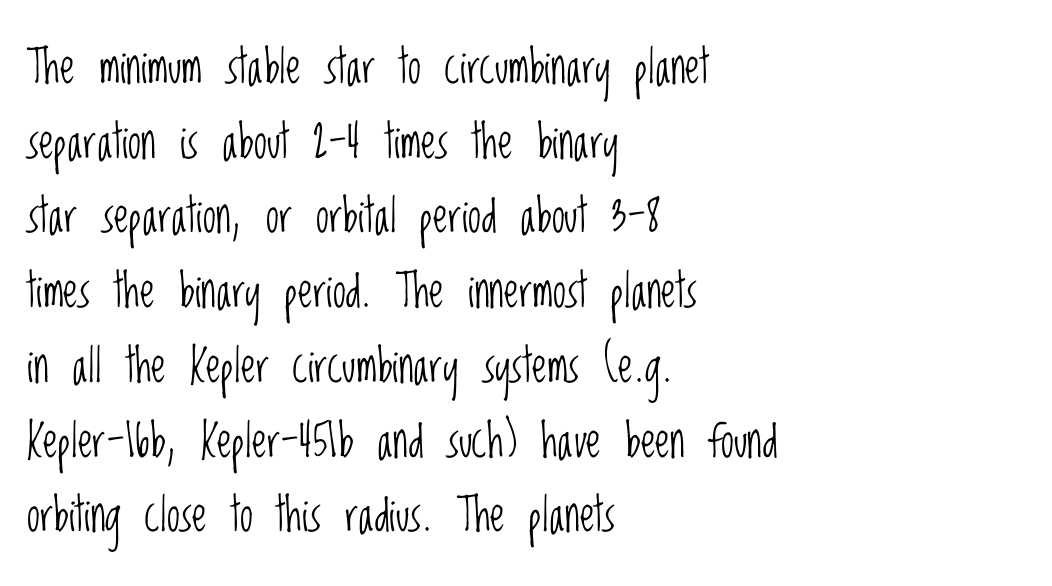
Q: Is the text bold? A: No.
Q: Is the text italic (slanted)? A: No, it is upright.
Q: Is the typeface a serif or a sans-serif typeface? A: Sans-serif.
Q: Is the text underlined? A: No.
Q: How is the paragraph aligned? A: Left-aligned.
Q: Is the spacing between letters normal or unusually wide? A: Normal.
Q: Is the spacing between lines tight, normal or loose? A: Normal.
Q: Width (condensed, normal, or wide)? A: Condensed.
Q: Stroke contrast? A: Low.
Q: x-height? A: Large.
Q: Monospaced? A: No.
